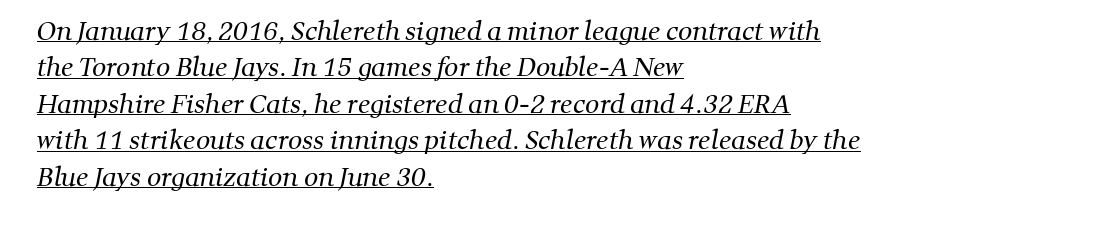
The image shows 25 px text type; set left-aligned, normal line spacing (1.46x), normal letter spacing, underlined.
